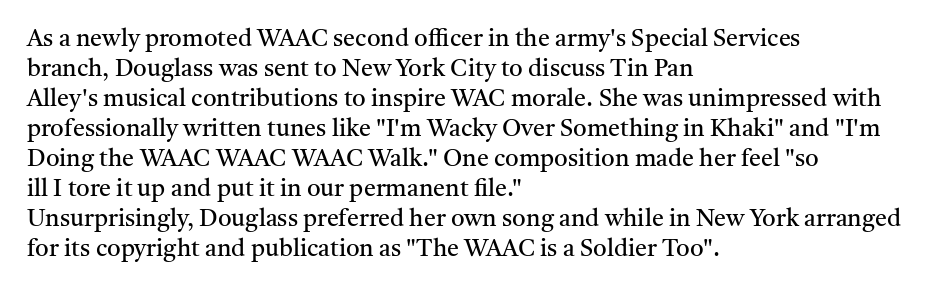
Q: Is the text bold? A: No.
Q: Is the text italic (slanted)? A: No, it is upright.
Q: Is the text underlined? A: No.
Q: How is the paragraph aligned? A: Left-aligned.
Q: Is the spacing between letters normal or unusually wide? A: Normal.
Q: Is the spacing between lines tight, normal or loose? A: Normal.
